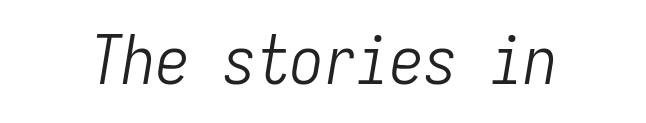
{"italic": "yes", "lean": "right", "slant_degrees": 9, "bold": "no", "weight": "light", "width": "condensed", "stroke_contrast": "low", "x_height": "medium", "monospaced": "yes", "underline": "no", "letter_spacing": "normal", "letter_spacing_em": 0.0, "glyph_px": 67}
